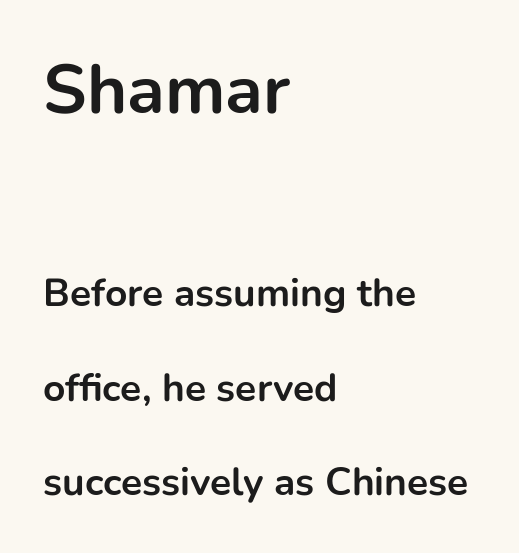
The image shows 69 px bold sans-serif type, upright; set left-aligned, loose line spacing (2.43x), normal letter spacing, not underlined; the first (top) block is 1.77x larger; low stroke contrast and a medium x-height.
